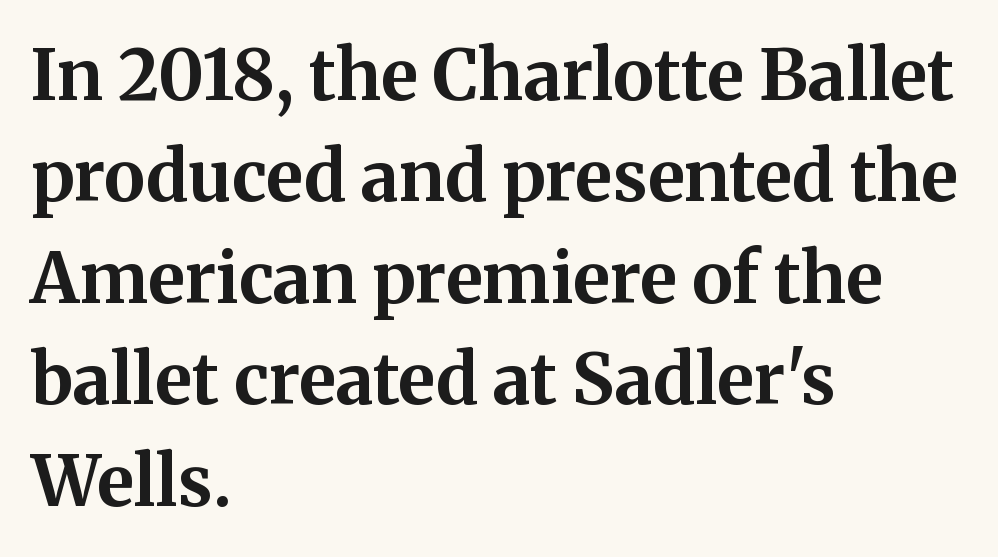
The image shows 70 px bold serif type, upright; set left-aligned, normal line spacing (1.45x), normal letter spacing, not underlined; medium stroke contrast and a medium x-height.
